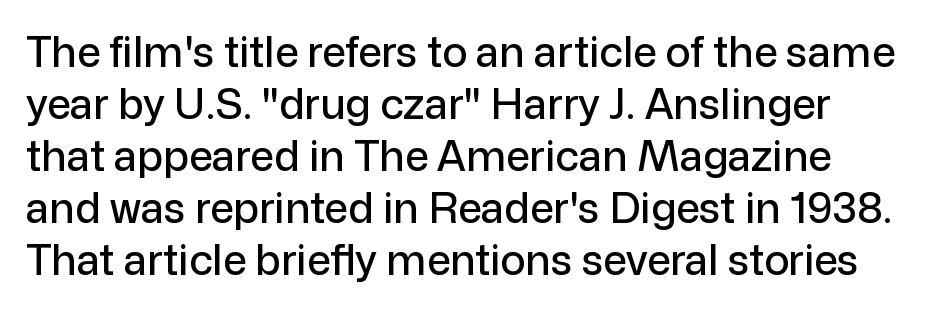
The image shows 42 px sans-serif type, upright; set line spacing 1.24x, normal letter spacing, not underlined; low stroke contrast and a medium x-height.
